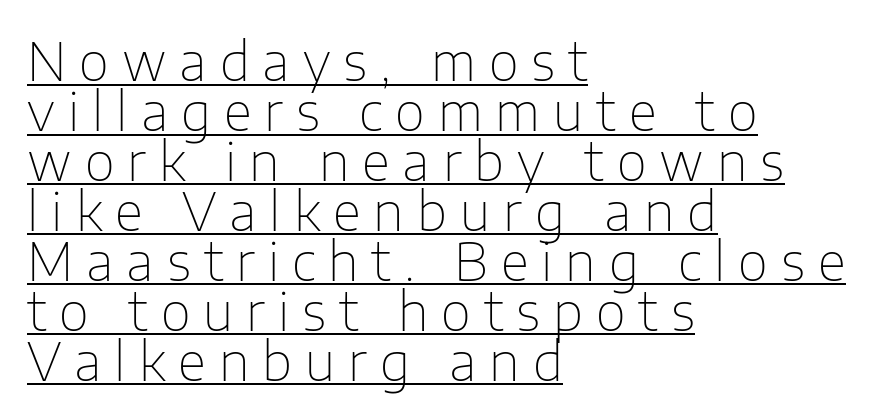
{"serif": "no", "italic": "no", "bold": "no", "weight": "thin", "width": "normal", "stroke_contrast": "low", "x_height": "medium", "monospaced": "no", "underline": "yes", "align": "left", "line_spacing": "tight", "line_spacing_ratio": 0.96, "letter_spacing": "wide", "letter_spacing_em": 0.25, "glyph_px": 52}
